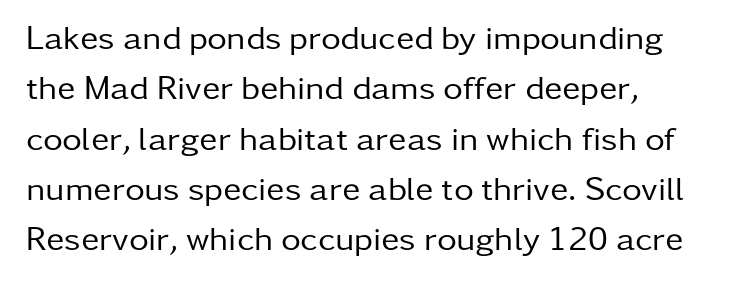
Q: Is the text bold? A: No.
Q: Is the text italic (slanted)? A: No, it is upright.
Q: Is the typeface a serif or a sans-serif typeface? A: Sans-serif.
Q: Is the text underlined? A: No.
Q: Is the spacing between letters normal or unusually wide? A: Normal.
Q: Is the spacing between lines tight, normal or loose? A: Normal.
Q: Width (condensed, normal, or wide)? A: Normal.
Q: Stroke contrast? A: Low.
Q: x-height? A: Medium.
Q: Monospaced? A: No.
